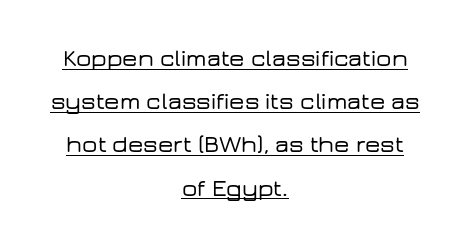
Q: Is the text italic (slanted)? A: No, it is upright.
Q: Is the text underlined? A: Yes.
Q: How is the paragraph aligned? A: Centered.
Q: Is the spacing between letters normal or unusually wide? A: Normal.
